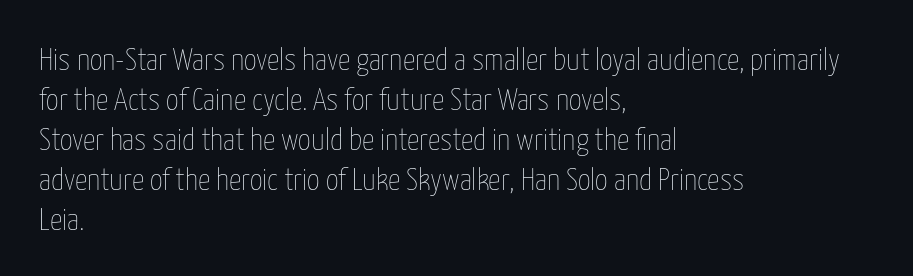
Q: Is the text bold? A: No.
Q: Is the text italic (slanted)? A: No, it is upright.
Q: Is the text underlined? A: No.
Q: How is the paragraph aligned? A: Left-aligned.
Q: Is the spacing between letters normal or unusually wide? A: Normal.
Q: Is the spacing between lines tight, normal or loose? A: Normal.
Q: Width (condensed, normal, or wide)? A: Condensed.
Q: Stroke contrast? A: Low.
Q: x-height? A: Medium.
Q: Monospaced? A: No.
